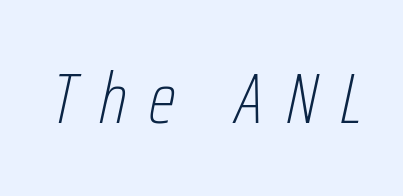
The image shows 72 px thin, condensed type, italic (leaning right); set unusually wide letter spacing (+0.32 em), not underlined; low stroke contrast and a medium x-height.
